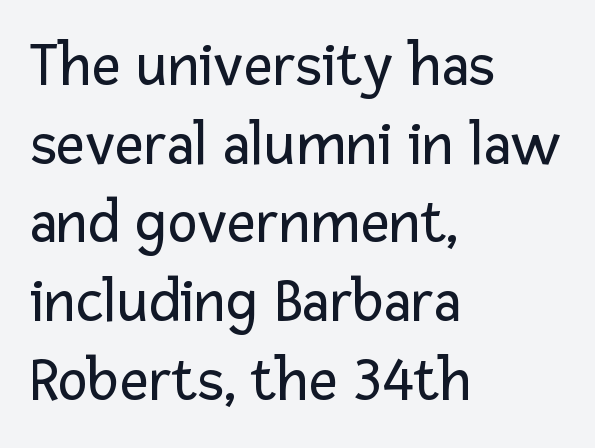
Check the space under the baseline: it is left empty. Stems here are at most as thick as an everyday book face. Italic? Not at all — the glyphs are vertical. Vertically, the passage feels balanced, rows spaced as you'd expect. Stroke terminals: plain, sans-serif.
